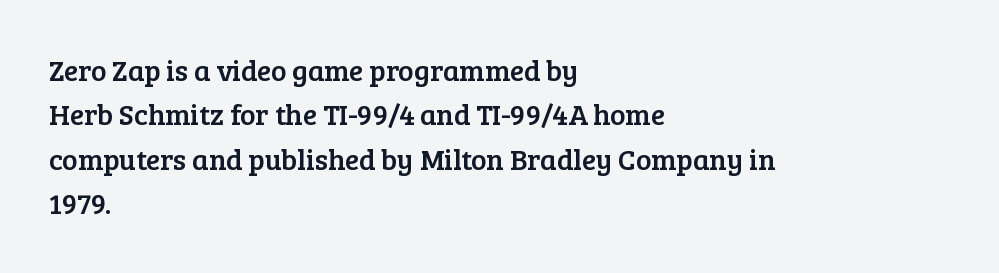
{"serif": "yes", "italic": "no", "width": "normal", "stroke_contrast": "low", "x_height": "medium", "monospaced": "no", "underline": "no", "align": "left", "line_spacing": "normal", "line_spacing_ratio": 1.53, "letter_spacing": "normal", "letter_spacing_em": 0.0, "glyph_px": 29}
